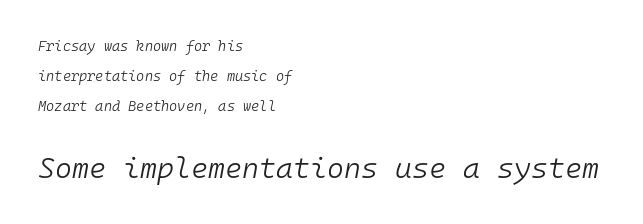
These lines were composed using italics. Typeset ragged right — the left edge is the straight one. The face used here appears at its bigger size in the lower chunk. The line-height multiplier appears high, well above default. Tracking value appears to be zero — textbook default spacing. Beneath every word, the page is bare.
